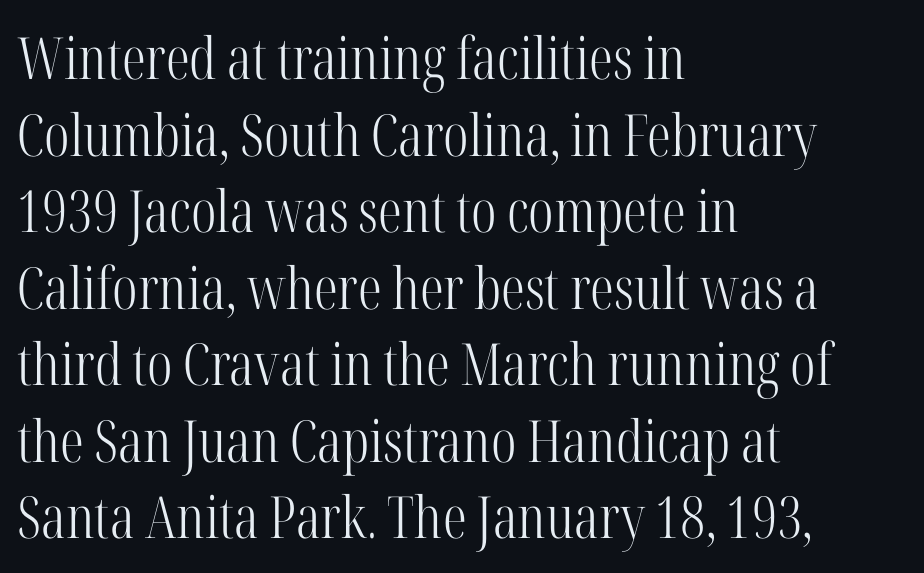
{"serif": "yes", "italic": "no", "bold": "no", "weight": "light", "width": "condensed", "stroke_contrast": "high", "x_height": "medium", "monospaced": "no", "underline": "no", "align": "left", "line_spacing": "normal", "line_spacing_ratio": 1.32, "letter_spacing": "normal", "letter_spacing_em": 0.0, "glyph_px": 58}
